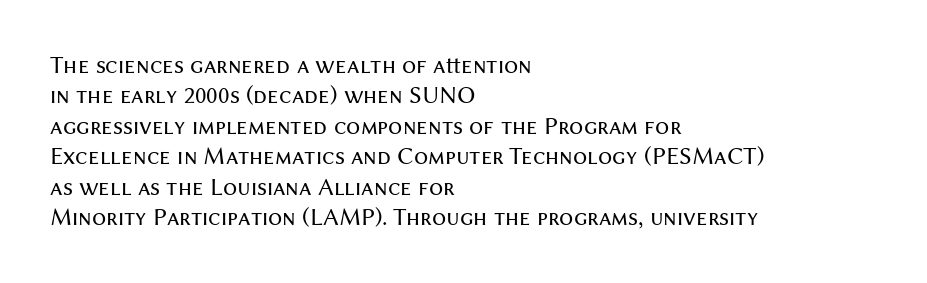
The image shows 25 px text type, upright; set left-aligned, line spacing 1.22x, normal letter spacing, not underlined.
